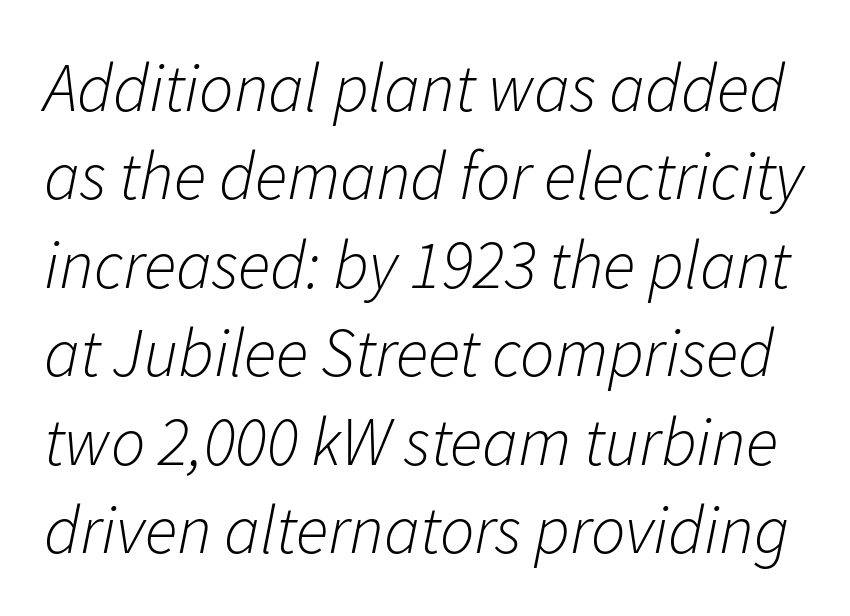
Q: Is the text bold? A: No.
Q: Is the text italic (slanted)? A: Yes, it leans right by about 11 degrees.
Q: Is the text underlined? A: No.
Q: Is the spacing between letters normal or unusually wide? A: Normal.
Q: Is the spacing between lines tight, normal or loose? A: Normal.
Q: Width (condensed, normal, or wide)? A: Normal.
Q: Stroke contrast? A: Low.
Q: x-height? A: Medium.
Q: Monospaced? A: No.
